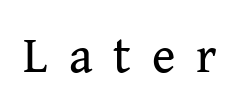
The image shows 50 px regular-weight serif type, upright; set unusually wide letter spacing (+0.42 em), not underlined; medium stroke contrast and a medium x-height.
